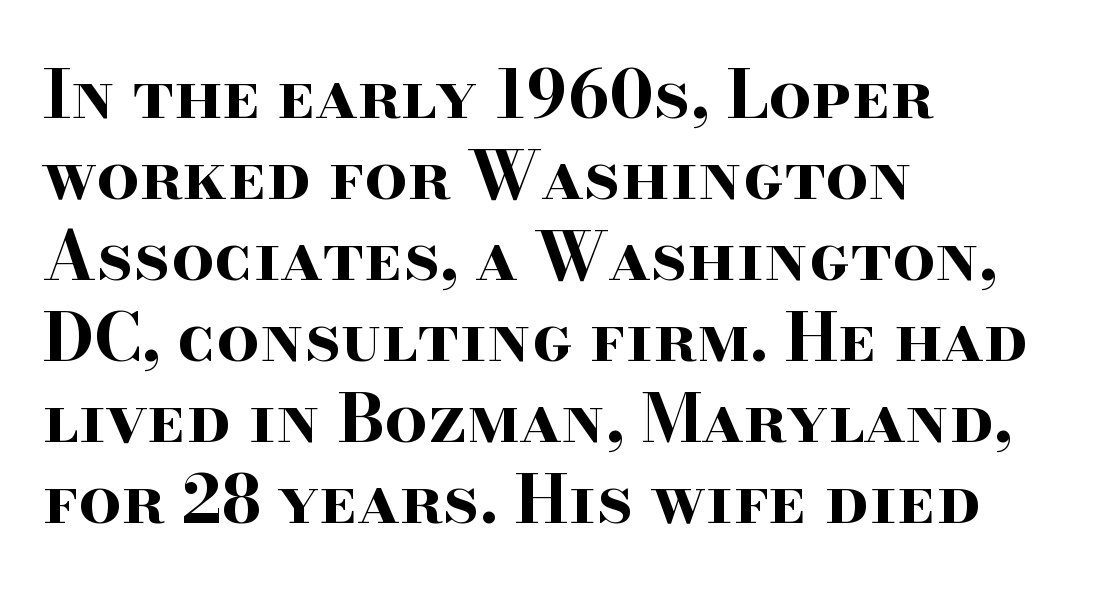
{"serif": "yes", "italic": "no", "bold": "yes", "weight": "bold", "width": "wide", "stroke_contrast": "high", "x_height": "small", "monospaced": "no", "underline": "no", "align": "left", "line_spacing_ratio": 1.21, "letter_spacing": "normal", "letter_spacing_em": 0.0, "glyph_px": 67}
